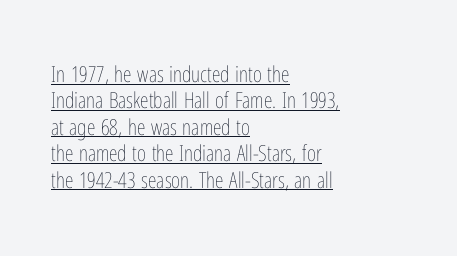
{"italic": "no", "bold": "no", "underline": "yes", "align": "left", "line_spacing_ratio": 1.2, "letter_spacing": "normal", "letter_spacing_em": 0.0, "glyph_px": 22}
